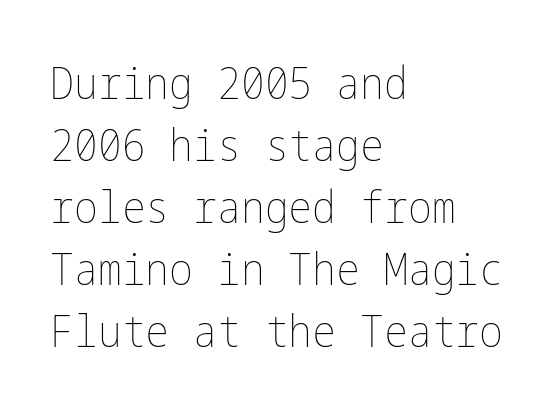
{"italic": "no", "bold": "no", "weight": "thin", "width": "condensed", "stroke_contrast": "low", "x_height": "medium", "underline": "no", "align": "left", "line_spacing": "normal", "line_spacing_ratio": 1.38, "letter_spacing": "normal", "letter_spacing_em": 0.0, "glyph_px": 45}
